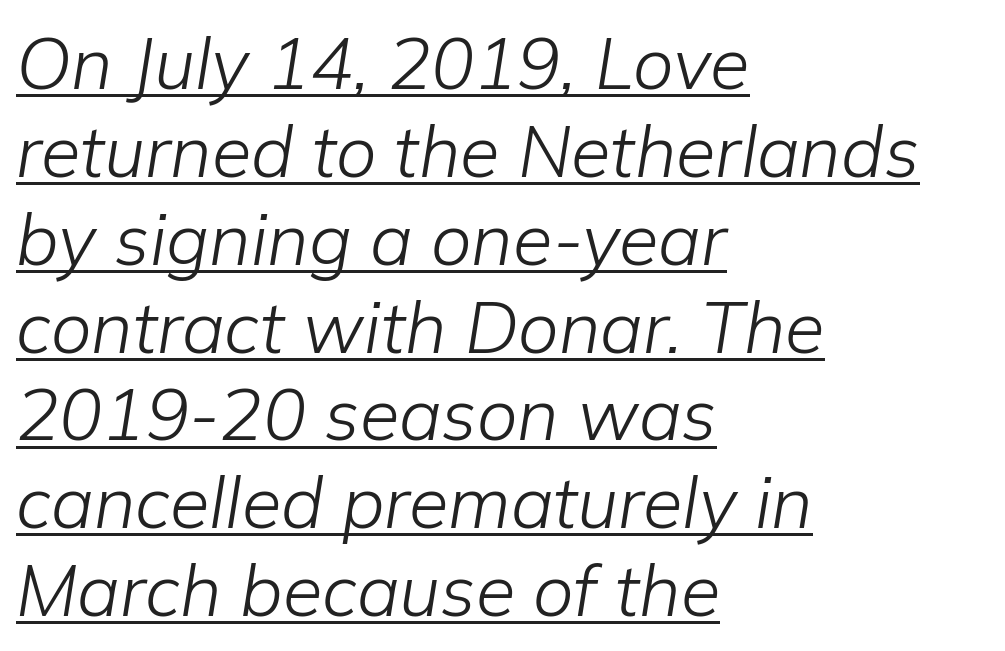
{"italic": "yes", "lean": "right", "slant_degrees": 9, "bold": "no", "weight": "light", "width": "normal", "stroke_contrast": "low", "x_height": "medium", "monospaced": "no", "underline": "yes", "align": "left", "line_spacing_ratio": 1.22, "letter_spacing": "normal", "letter_spacing_em": 0.0, "glyph_px": 72}
